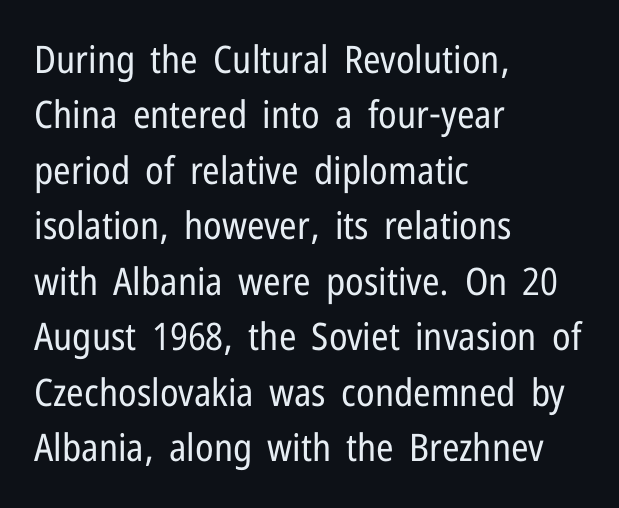
The image shows 38 px regular-weight, condensed sans-serif type, upright; set left-aligned, normal line spacing (1.46x), normal letter spacing, not underlined; low stroke contrast and a medium x-height.
